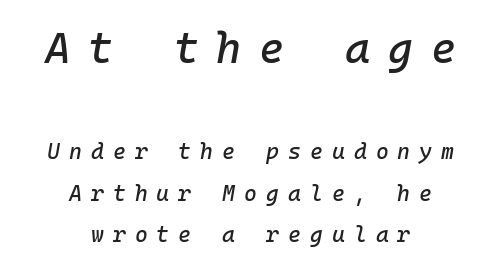
The image shows 43 px text type, italic (leaning right), monospaced; set centered, line spacing 1.88x, unusually wide letter spacing (+0.41 em), not underlined; the first (top) block is 1.95x larger; low stroke contrast and a medium x-height.
